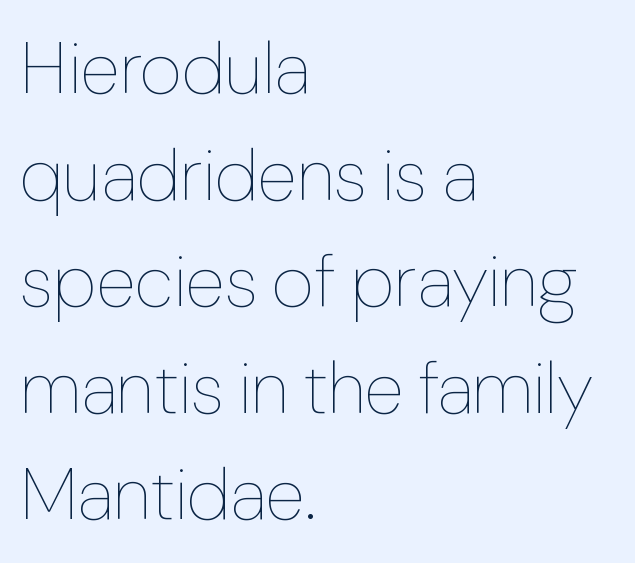
Q: Is the text bold? A: No.
Q: Is the text italic (slanted)? A: No, it is upright.
Q: Is the text underlined? A: No.
Q: How is the paragraph aligned? A: Left-aligned.
Q: Is the spacing between letters normal or unusually wide? A: Normal.
Q: Is the spacing between lines tight, normal or loose? A: Normal.
Q: Width (condensed, normal, or wide)? A: Normal.
Q: Stroke contrast? A: Low.
Q: x-height? A: Medium.
Q: Monospaced? A: No.
